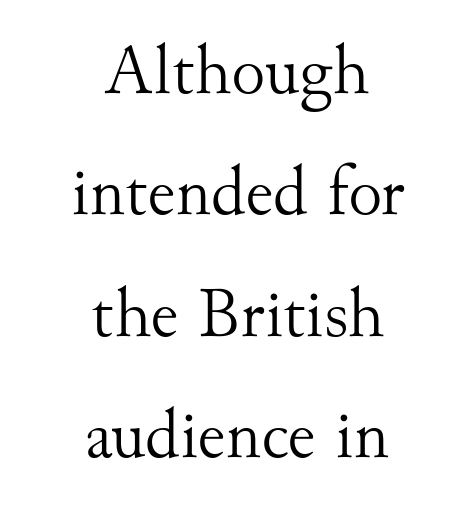
The image shows 71 px light serif type, upright; set centered, line spacing 1.71x, normal letter spacing, not underlined; medium stroke contrast and a small x-height.
